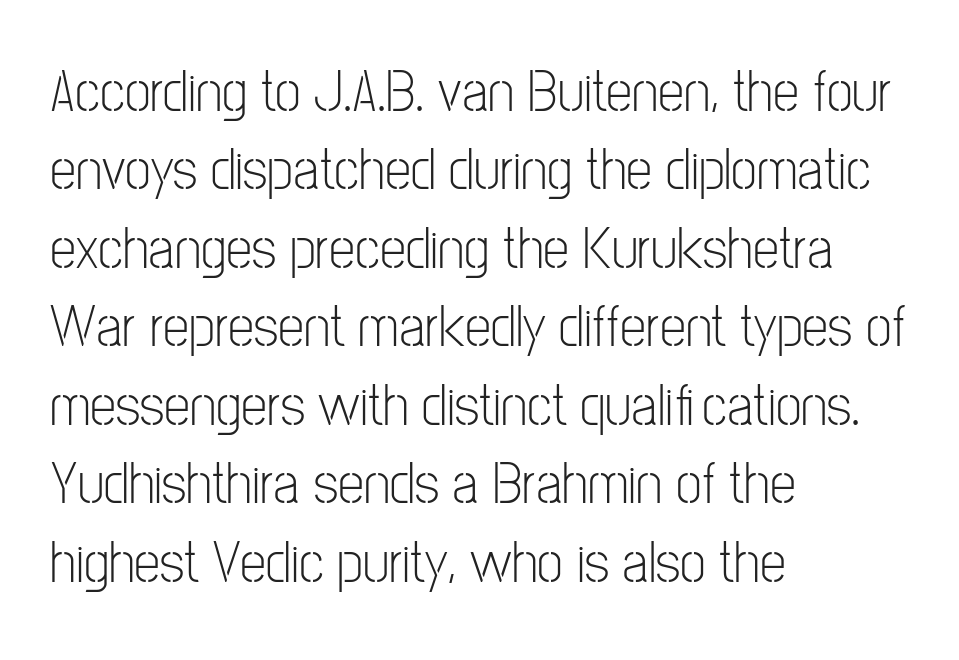
The image shows 59 px light, condensed sans-serif type, upright; set left-aligned, normal line spacing (1.33x), normal letter spacing, not underlined; low stroke contrast and a medium x-height.
